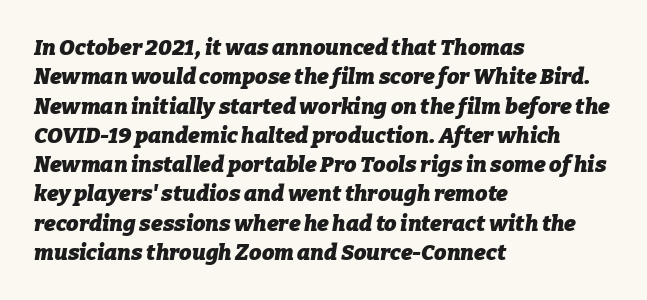
The image shows 22 px bold type, italic (leaning right); set left-aligned, normal line spacing (1.33x), normal letter spacing, not underlined.
